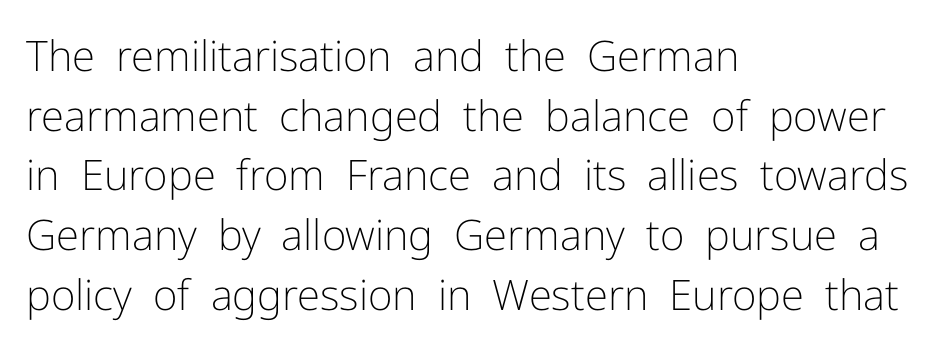
The image shows 42 px light sans-serif type, upright; set left-aligned, normal line spacing (1.42x), normal letter spacing, not underlined; low stroke contrast and a medium x-height.
